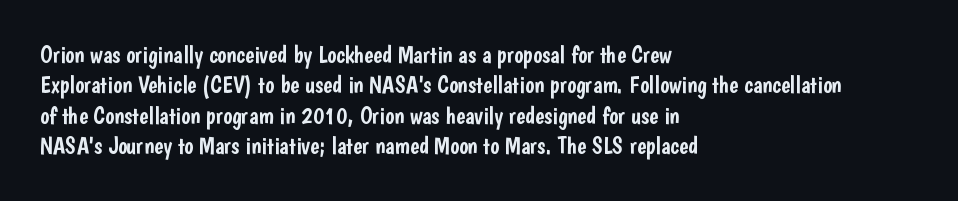
Unmarked baselines from the first word to the last. Short and long lines alike share a common starting point at left. The horizontal fit of the characters is conventional and even. Leading matches the norm, producing a regular column. In terms of posture, this sample is upright.
